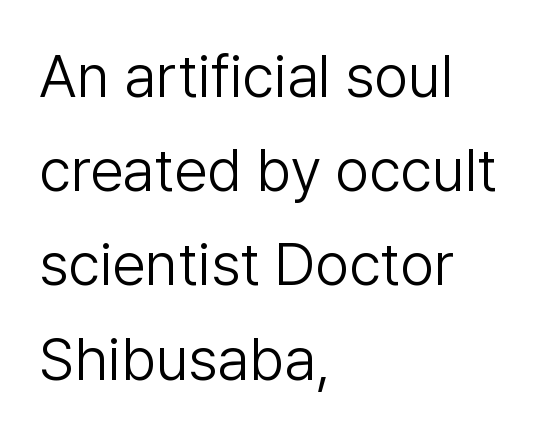
Q: Is the text bold? A: No.
Q: Is the text italic (slanted)? A: No, it is upright.
Q: Is the typeface a serif or a sans-serif typeface? A: Sans-serif.
Q: Is the text underlined? A: No.
Q: How is the paragraph aligned? A: Left-aligned.
Q: Is the spacing between letters normal or unusually wide? A: Normal.
Q: Is the spacing between lines tight, normal or loose? A: Normal.
Q: Width (condensed, normal, or wide)? A: Normal.
Q: Stroke contrast? A: Low.
Q: x-height? A: Medium.
Q: Monospaced? A: No.
